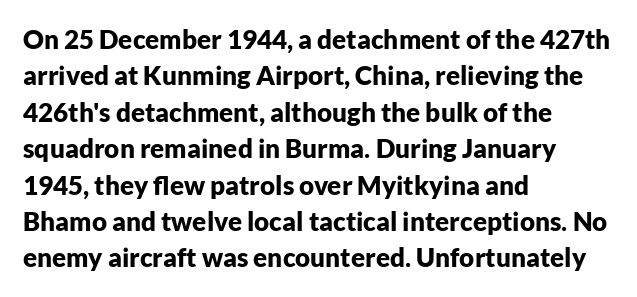
Q: Is the text bold? A: Yes.
Q: Is the text italic (slanted)? A: No, it is upright.
Q: Is the text underlined? A: No.
Q: How is the paragraph aligned? A: Left-aligned.
Q: Is the spacing between letters normal or unusually wide? A: Normal.
Q: Is the spacing between lines tight, normal or loose? A: Normal.
